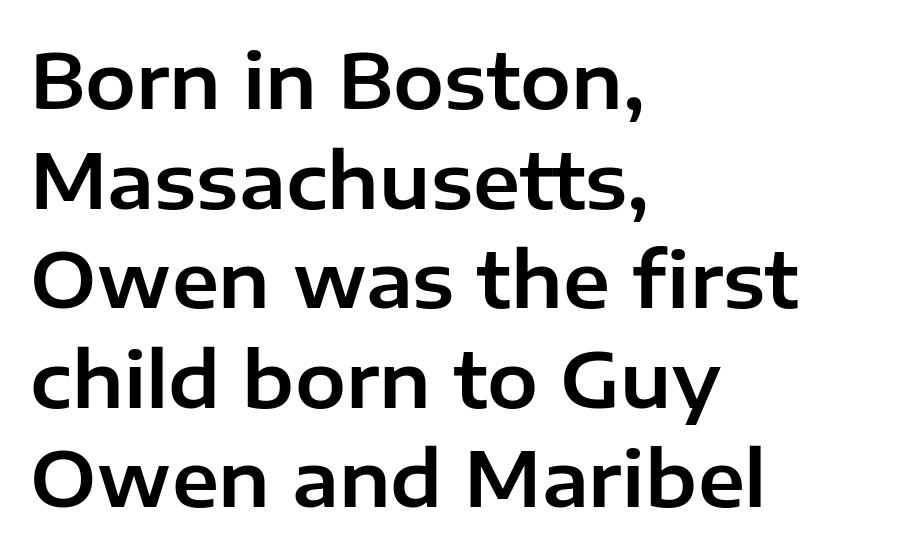
The image shows 76 px sans-serif type, upright; set left-aligned, normal line spacing (1.31x), normal letter spacing, not underlined; low stroke contrast and a medium x-height.
